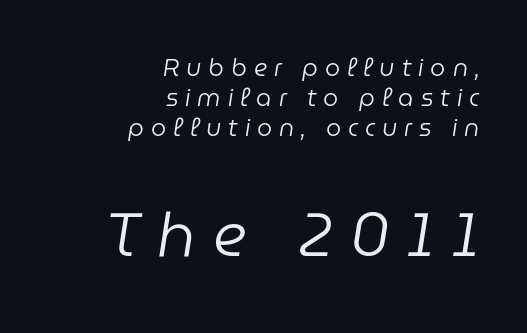
The image shows 61 px regular-weight type, italic (leaning right); set right-aligned, line spacing 1.24x, unusually wide letter spacing (+0.29 em), not underlined; the second (bottom) block is 2.54x larger; low stroke contrast and a medium x-height.
